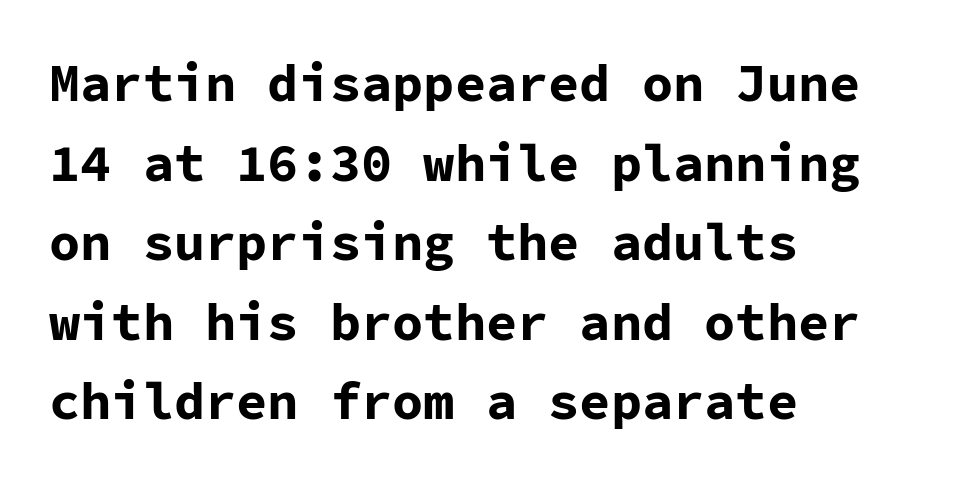
{"serif": "no", "italic": "no", "bold": "yes", "weight": "bold", "width": "normal", "stroke_contrast": "low", "x_height": "medium", "monospaced": "yes", "underline": "no", "align": "left", "line_spacing": "normal", "line_spacing_ratio": 1.53, "letter_spacing": "normal", "letter_spacing_em": 0.0, "glyph_px": 52}
